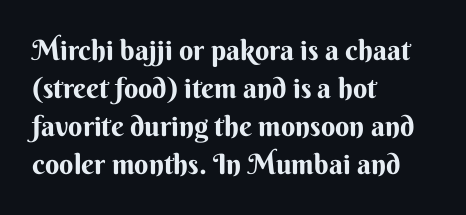
Q: Is the text italic (slanted)? A: No, it is upright.
Q: Is the typeface a serif or a sans-serif typeface? A: Sans-serif.
Q: Is the text underlined? A: No.
Q: How is the paragraph aligned? A: Left-aligned.
Q: Is the spacing between letters normal or unusually wide? A: Normal.
Q: Is the spacing between lines tight, normal or loose? A: Normal.
Q: Width (condensed, normal, or wide)? A: Normal.
Q: Stroke contrast? A: Medium.
Q: x-height? A: Small.
Q: Monospaced? A: No.
